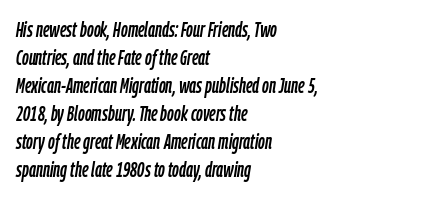
The image shows 21 px text type, italic (leaning right); set left-aligned, normal line spacing (1.33x), normal letter spacing, not underlined.
